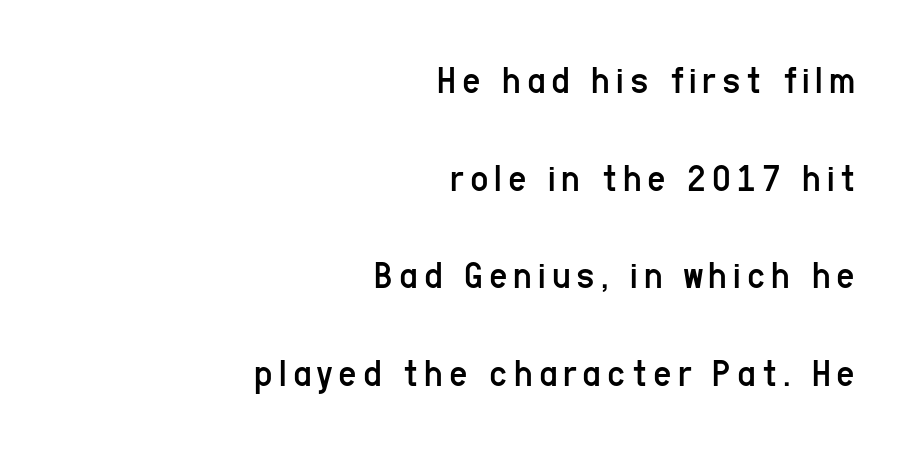
No chunkiness to these letters — they're not bold. You could not count columns in this text — the font is proportionally spaced. Look at the bottom of the vertical strokes: they stop flat, with no serifs. The space beneath each line is pristine and unruled. Quick note: not italic, upright.
